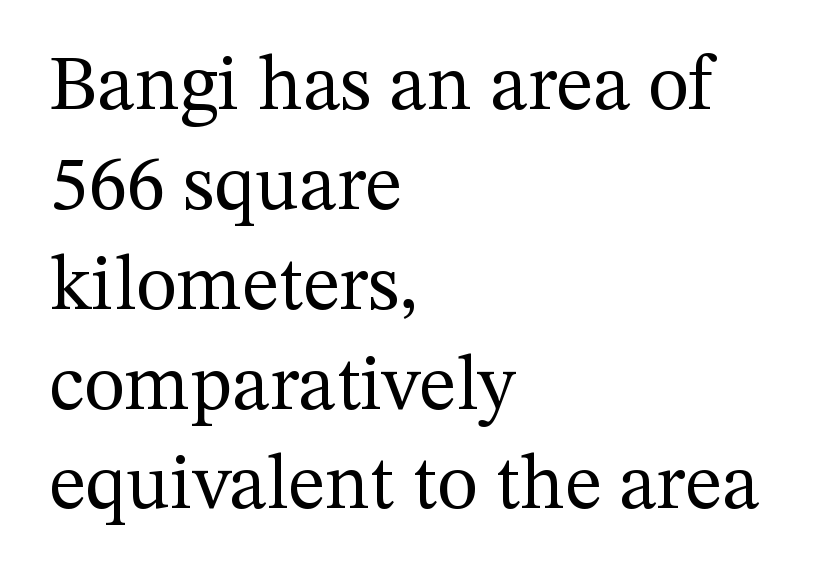
{"serif": "yes", "italic": "no", "bold": "no", "weight": "regular", "width": "normal", "stroke_contrast": "medium", "x_height": "medium", "monospaced": "no", "underline": "no", "align": "left", "line_spacing": "normal", "line_spacing_ratio": 1.28, "letter_spacing": "normal", "letter_spacing_em": 0.0, "glyph_px": 78}
